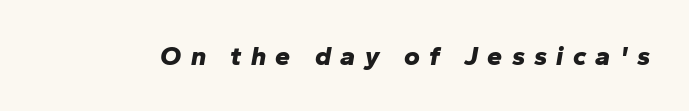
{"italic": "yes", "lean": "right", "slant_degrees": 10, "bold": "yes", "underline": "no", "letter_spacing": "wide", "letter_spacing_em": 0.34, "glyph_px": 27}
